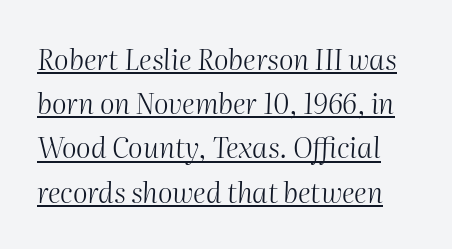
The image shows 28 px light type, italic (leaning right); set normal line spacing (1.58x), normal letter spacing, underlined; medium stroke contrast and a medium x-height.
